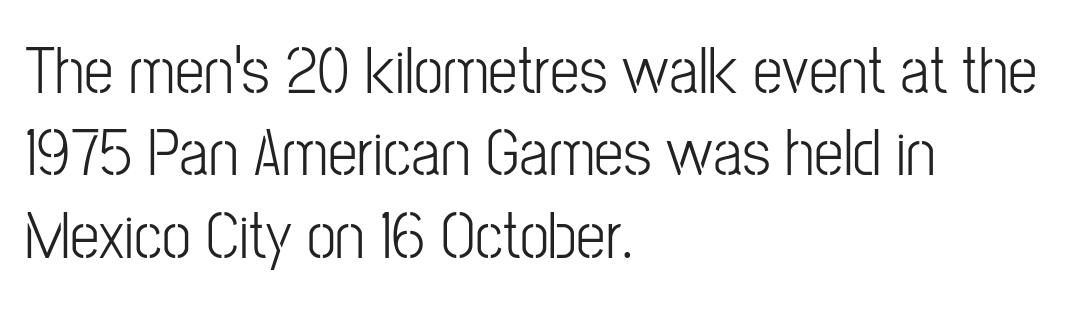
The image shows 66 px light, condensed sans-serif type, upright; set left-aligned, normal line spacing (1.25x), normal letter spacing, not underlined; low stroke contrast and a medium x-height.
